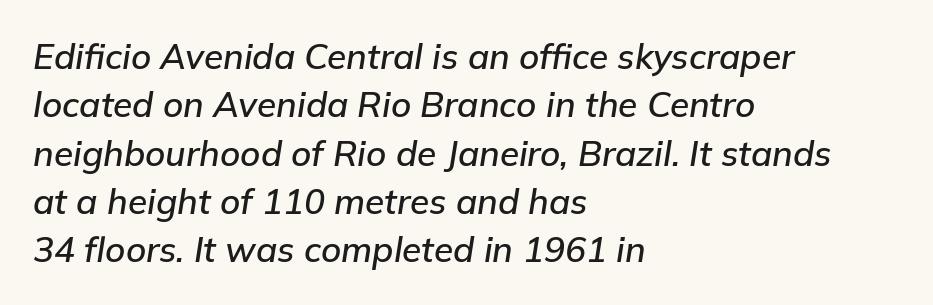
The image shows 35 px text type, italic (leaning right); set left-aligned, normal line spacing (1.38x), normal letter spacing, not underlined; low stroke contrast and a medium x-height.
